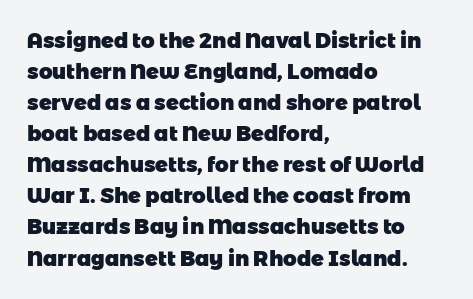
The image shows 21 px bold type; set left-aligned, normal line spacing (1.48x), normal letter spacing, not underlined.
